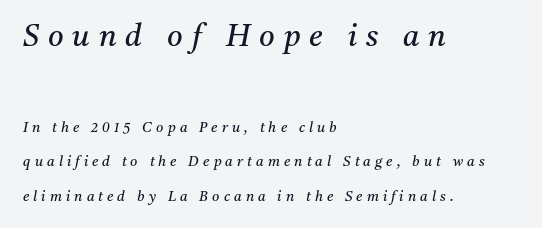
Italic: yes, the glyphs are oblique. Do the characters align in a grid? No, the font is proportional. Students, observe: this is what heavily led, spacious text looks like. Letter spacing: wide. Bare-footed words on every line.
